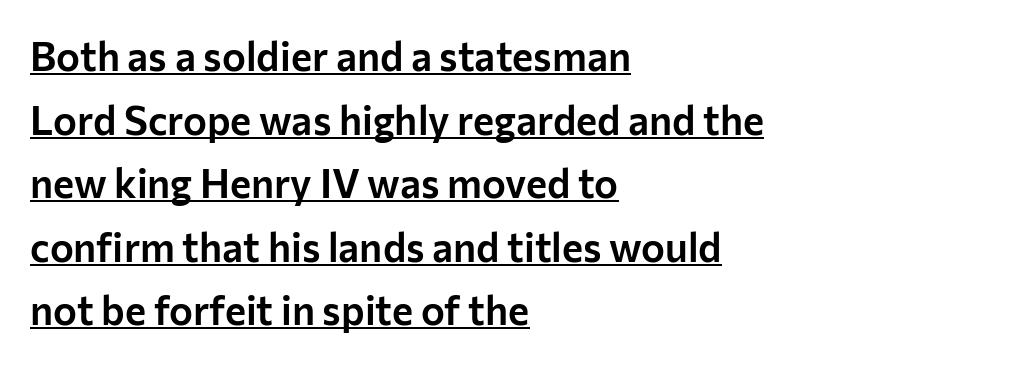
{"serif": "no", "italic": "no", "width": "normal", "stroke_contrast": "low", "x_height": "medium", "monospaced": "no", "underline": "yes", "align": "left", "line_spacing": "normal", "line_spacing_ratio": 1.59, "letter_spacing": "normal", "letter_spacing_em": 0.0, "glyph_px": 40}
